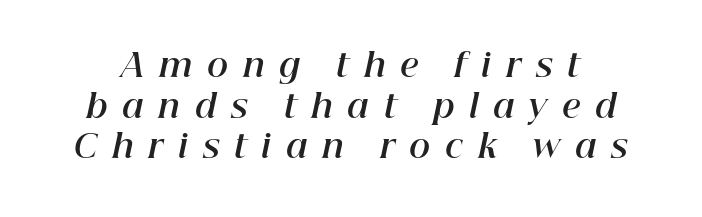
The image shows 32 px bold type, italic (leaning right); set normal line spacing (1.27x), unusually wide letter spacing (+0.46 em), not underlined; high stroke contrast and a medium x-height.
